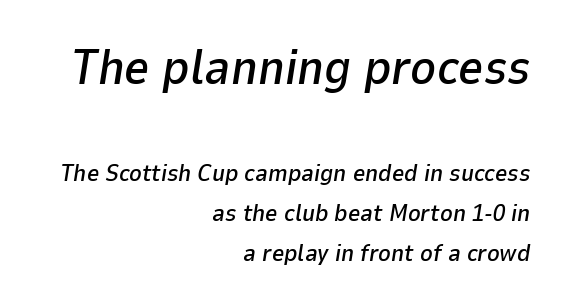
There is no visible air inserted between adjacent glyphs. When letters slant like this, we call the style italic. Does the leading feel generous? No, just average. Spacing verdict: proportional, widths tailored to each character.
